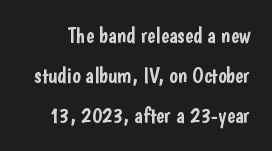
{"italic": "no", "underline": "no", "line_spacing_ratio": 1.81, "letter_spacing": "normal", "letter_spacing_em": 0.0, "glyph_px": 22}
